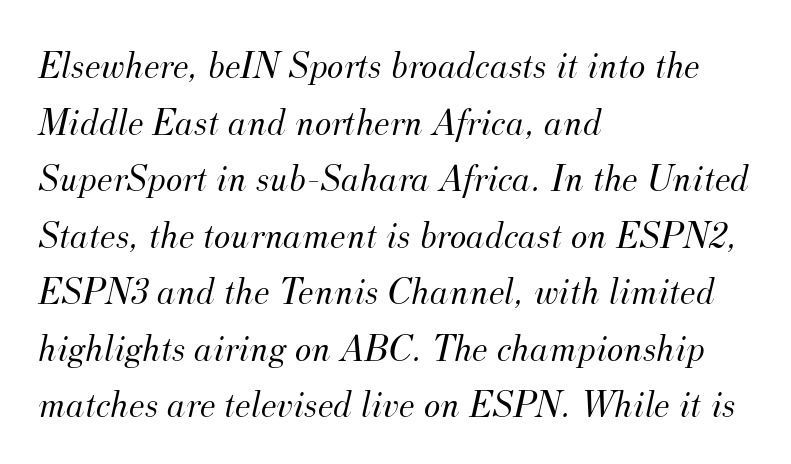
Q: Is the text bold? A: No.
Q: Is the text italic (slanted)? A: Yes, it leans right by about 12 degrees.
Q: Is the typeface a serif or a sans-serif typeface? A: Serif.
Q: Is the text underlined? A: No.
Q: How is the paragraph aligned? A: Left-aligned.
Q: Is the spacing between letters normal or unusually wide? A: Normal.
Q: Is the spacing between lines tight, normal or loose? A: Normal.
Q: Width (condensed, normal, or wide)? A: Normal.
Q: Stroke contrast? A: Medium.
Q: x-height? A: Small.
Q: Monospaced? A: No.
